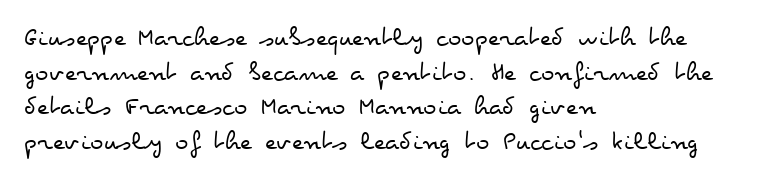
Counters stay open thanks to moderate or lighter strokes. A typesetter would call this proportional, since set widths differ per character. This is the regular roman posture of the typeface. Descenders hang freely into open space. Nothing unusual about the tracking: characters are spaced as the font intends. Line beginnings align vertically; line endings do not.
